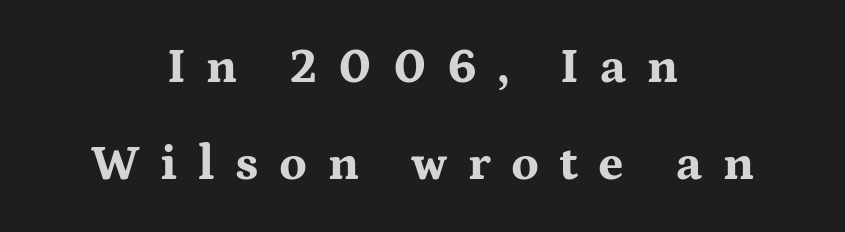
{"serif": "yes", "italic": "no", "bold": "yes", "weight": "bold", "width": "wide", "stroke_contrast": "medium", "x_height": "medium", "monospaced": "no", "underline": "no", "align": "center", "line_spacing": "loose", "line_spacing_ratio": 1.97, "letter_spacing": "wide", "letter_spacing_em": 0.42, "glyph_px": 49}
